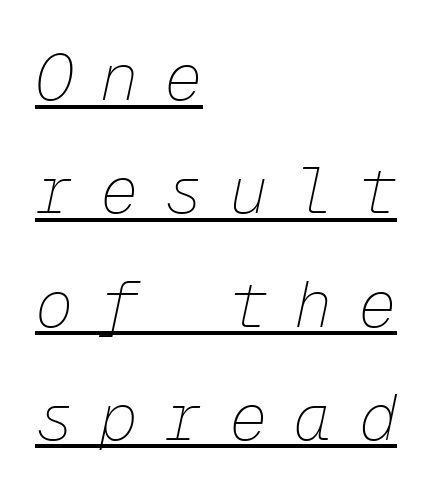
The image shows 64 px thin type, italic (leaning right), monospaced; set left-aligned, line spacing 1.77x, unusually wide letter spacing (+0.41 em), underlined; low stroke contrast and a medium x-height.
